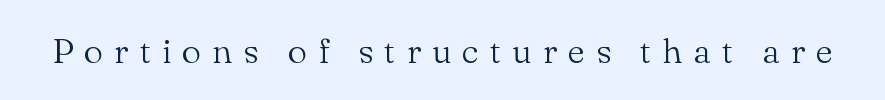
Is there any slant? The stems are plumb. Bare-footed words on every line. A serif font was chosen for this passage. Caption: expanded tracking, letters set apart. These lines are rendered in a variable-pitch font. This is not heavy type; no bold has been used.
